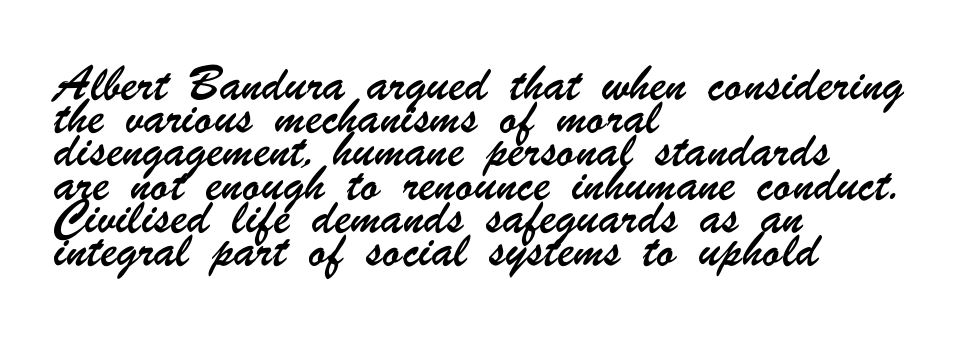
Q: Is the text underlined? A: No.
Q: How is the paragraph aligned? A: Left-aligned.
Q: Is the spacing between letters normal or unusually wide? A: Normal.
Q: Is the spacing between lines tight, normal or loose? A: Normal.
